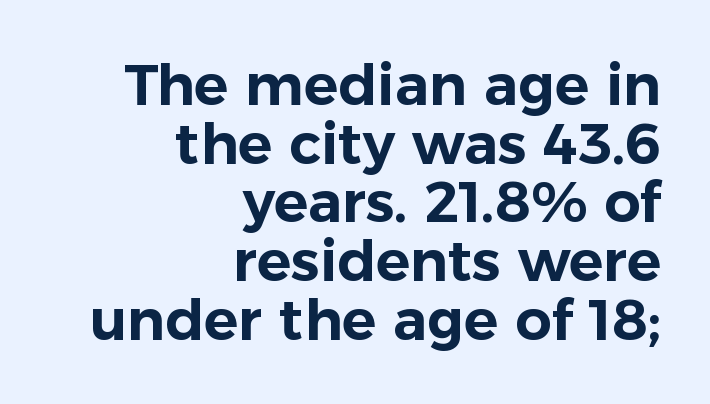
Q: Is the text italic (slanted)? A: No, it is upright.
Q: Is the typeface a serif or a sans-serif typeface? A: Sans-serif.
Q: Is the text underlined? A: No.
Q: How is the paragraph aligned? A: Right-aligned.
Q: Is the spacing between letters normal or unusually wide? A: Normal.
Q: Is the spacing between lines tight, normal or loose? A: Tight.
Q: Width (condensed, normal, or wide)? A: Normal.
Q: Stroke contrast? A: Low.
Q: x-height? A: Medium.
Q: Monospaced? A: No.
